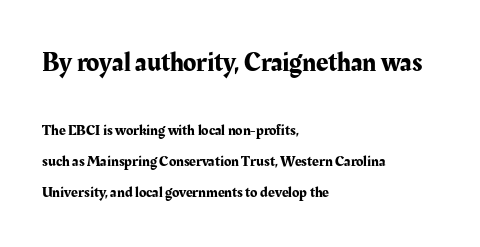
Q: Is the text italic (slanted)? A: No, it is upright.
Q: Is the text underlined? A: No.
Q: How is the paragraph aligned? A: Left-aligned.
Q: Is the spacing between letters normal or unusually wide? A: Normal.
Q: Is the spacing between lines tight, normal or loose? A: Loose.
Q: Which block of text is set in a larger size, the first (top) or the second (bottom)? A: The first (top) one.
